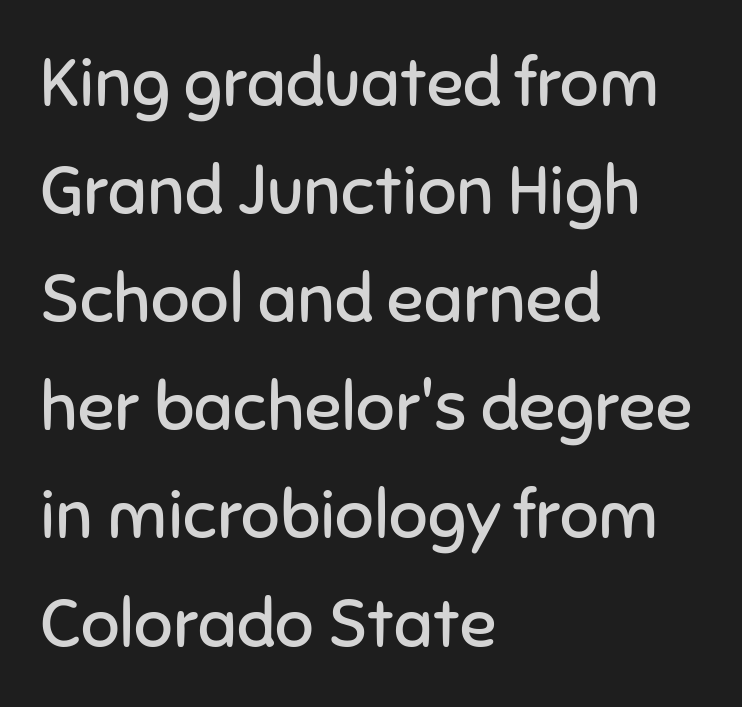
{"serif": "no", "italic": "no", "bold": "no", "weight": "regular", "width": "normal", "stroke_contrast": "low", "x_height": "medium", "monospaced": "no", "underline": "no", "align": "left", "line_spacing": "normal", "line_spacing_ratio": 1.59, "letter_spacing": "normal", "letter_spacing_em": 0.0, "glyph_px": 68}
